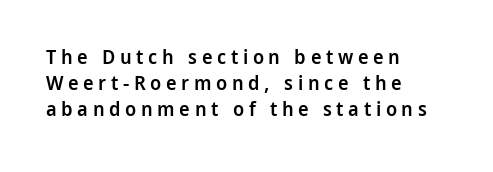
The sample has been set in demibold, a notch under bold. Honestly, there is no underline to notice here at all. These lines have a slow, spaced-out rhythm from letter to letter. Designer's note — italics off, roman on. Compared with typical paragraphs, the rows here are spaced about the same. The typesetter chose a ragged-right arrangement here.
